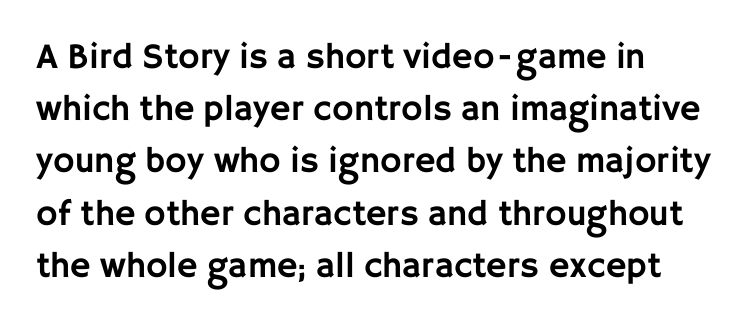
Q: Is the text italic (slanted)? A: No, it is upright.
Q: Is the typeface a serif or a sans-serif typeface? A: Sans-serif.
Q: Is the text underlined? A: No.
Q: How is the paragraph aligned? A: Left-aligned.
Q: Is the spacing between letters normal or unusually wide? A: Normal.
Q: Is the spacing between lines tight, normal or loose? A: Normal.
Q: Width (condensed, normal, or wide)? A: Normal.
Q: Stroke contrast? A: Low.
Q: x-height? A: Large.
Q: Monospaced? A: No.
